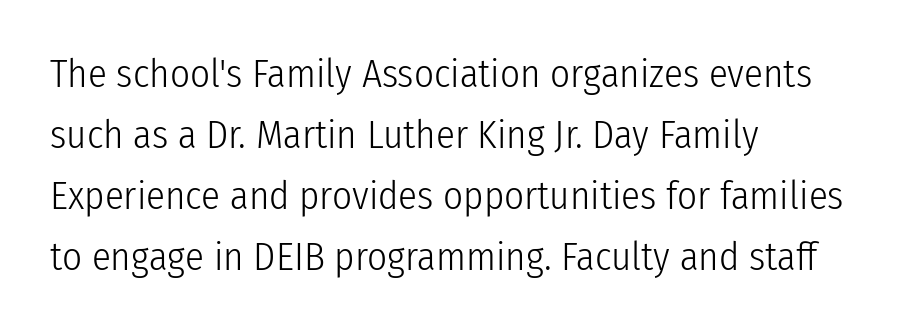
Q: Is the text bold? A: No.
Q: Is the text italic (slanted)? A: No, it is upright.
Q: Is the typeface a serif or a sans-serif typeface? A: Sans-serif.
Q: Is the text underlined? A: No.
Q: How is the paragraph aligned? A: Left-aligned.
Q: Is the spacing between letters normal or unusually wide? A: Normal.
Q: Is the spacing between lines tight, normal or loose? A: Normal.
Q: Width (condensed, normal, or wide)? A: Condensed.
Q: Stroke contrast? A: Low.
Q: x-height? A: Medium.
Q: Monospaced? A: No.
